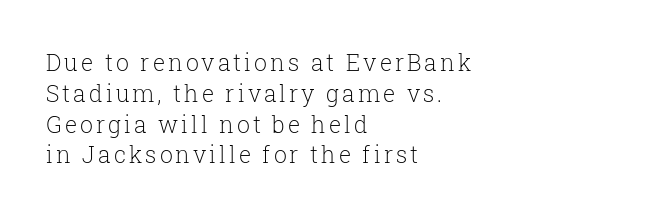
{"italic": "no", "bold": "no", "underline": "no", "align": "left", "line_spacing": "normal", "line_spacing_ratio": 1.34, "glyph_px": 23}
